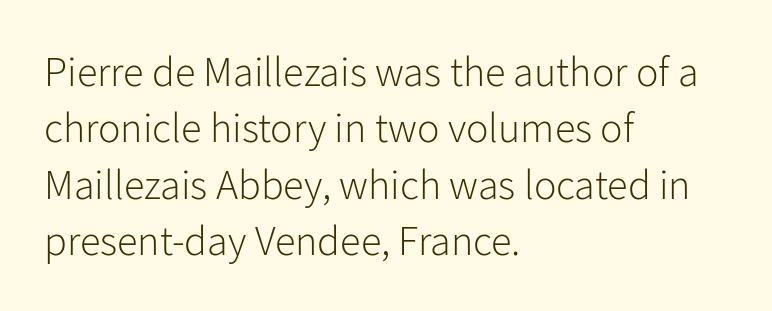
The image shows 42 px light sans-serif type, upright; set left-aligned, normal line spacing (1.34x), normal letter spacing, not underlined; low stroke contrast and a medium x-height.
